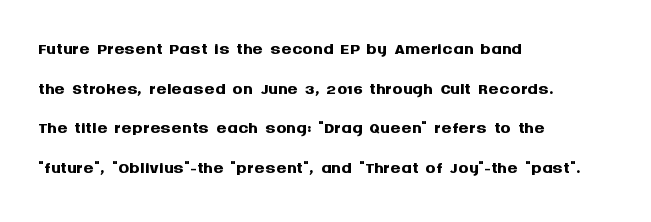
Line spacing here is normal. Words float on clear page, feet unadorned. Each glyph is drawn with heavy, bold strokes. There is no visible air inserted between adjacent glyphs. These lines are set flush left with a ragged right edge. This is roman type, the default non-slanted kind.
